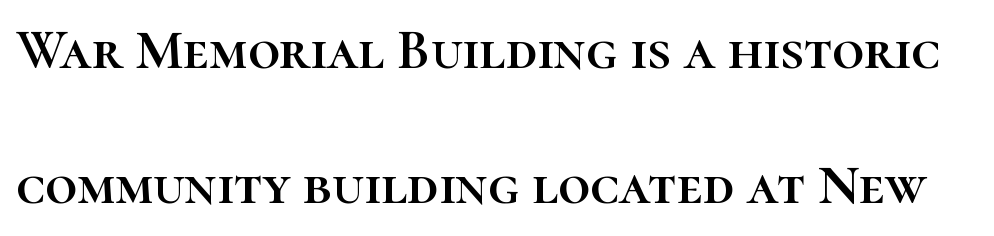
Q: Is the text italic (slanted)? A: No, it is upright.
Q: Is the text underlined? A: No.
Q: Is the spacing between letters normal or unusually wide? A: Normal.
Q: Is the spacing between lines tight, normal or loose? A: Loose.
Q: Width (condensed, normal, or wide)? A: Normal.
Q: Stroke contrast? A: High.
Q: x-height? A: Medium.
Q: Monospaced? A: No.
